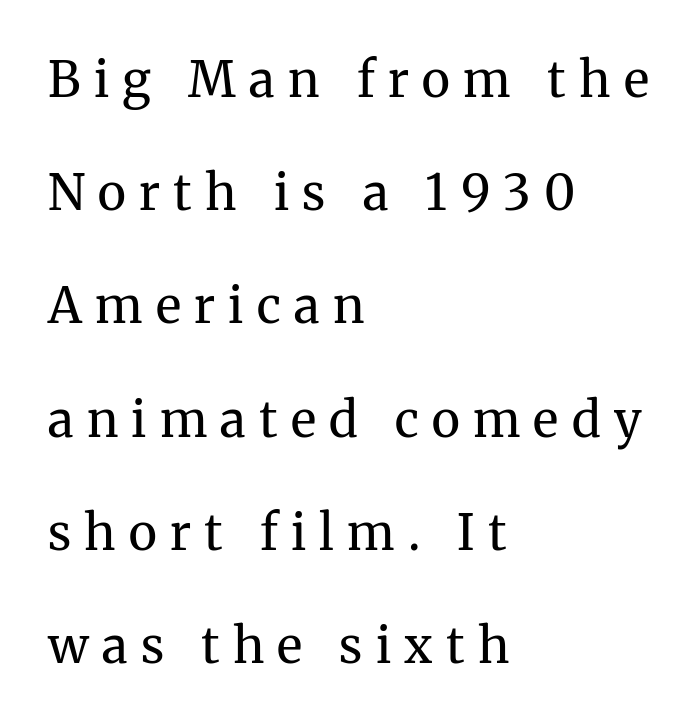
{"serif": "yes", "italic": "no", "bold": "no", "weight": "regular", "width": "normal", "stroke_contrast": "medium", "x_height": "medium", "monospaced": "no", "underline": "no", "align": "left", "line_spacing": "loose", "line_spacing_ratio": 2.31, "letter_spacing": "wide", "letter_spacing_em": 0.27, "glyph_px": 49}
